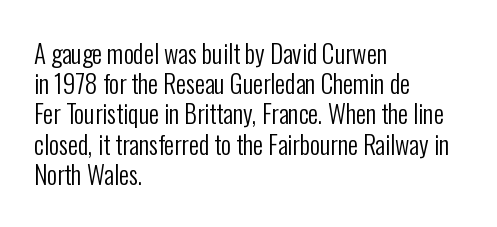
{"italic": "no", "bold": "no", "underline": "no", "align": "left", "line_spacing_ratio": 1.21, "letter_spacing": "normal", "letter_spacing_em": 0.0, "glyph_px": 25}
